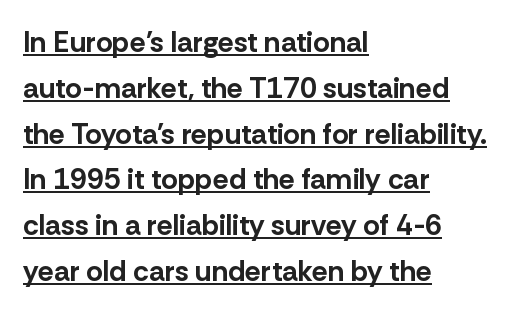
The image shows 29 px bold sans-serif type, upright; set left-aligned, normal line spacing (1.58x), normal letter spacing, underlined; low stroke contrast and a medium x-height.
